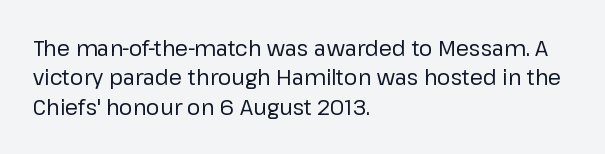
The image shows 21 px text type, upright; set left-aligned, normal line spacing (1.4x), normal letter spacing, not underlined.
